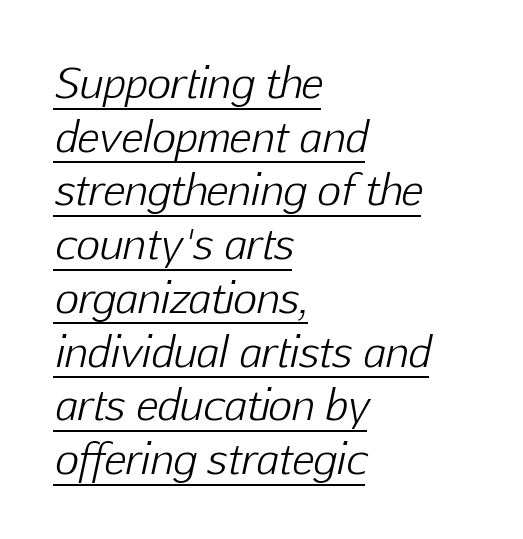
The image shows 41 px light type, italic (leaning right); set left-aligned, normal line spacing (1.31x), normal letter spacing, underlined; low stroke contrast and a medium x-height.
